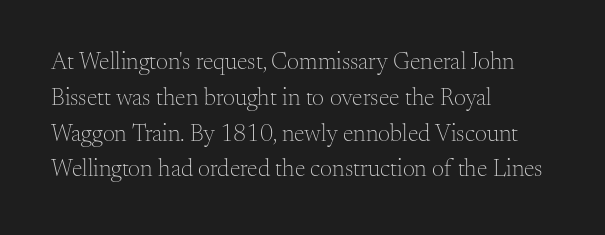
{"italic": "no", "bold": "no", "underline": "no", "align": "left", "line_spacing": "normal", "line_spacing_ratio": 1.49, "letter_spacing": "normal", "letter_spacing_em": 0.0, "glyph_px": 24}
